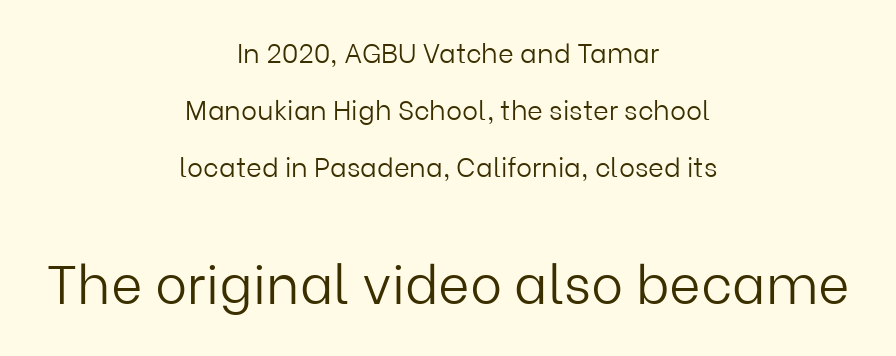
Stems and bowls with no extra thickness — not bold. The second block has been scaled up relative to the first. Casual observation: everything's sitting right in the middle. Do the letters lean? They stand straight.
